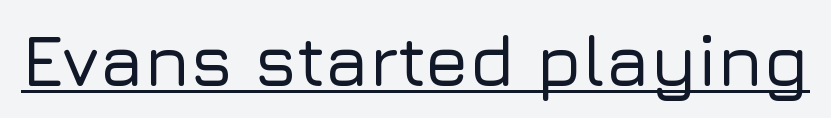
{"serif": "no", "italic": "no", "width": "normal", "stroke_contrast": "low", "x_height": "medium", "monospaced": "no", "underline": "yes", "letter_spacing": "normal", "letter_spacing_em": 0.0, "glyph_px": 72}
